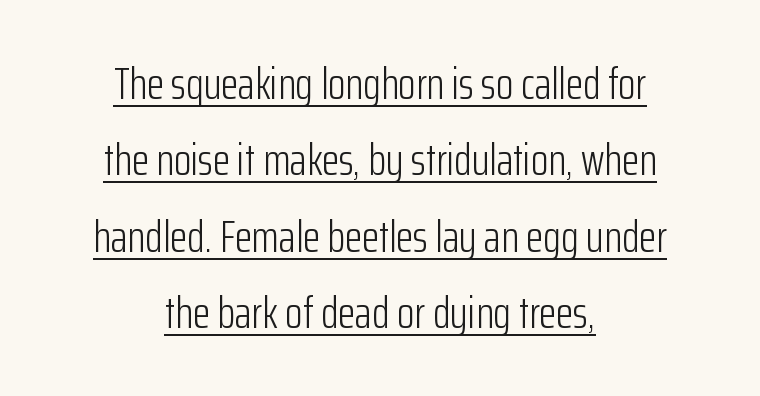
{"serif": "no", "italic": "no", "bold": "no", "weight": "light", "width": "condensed", "stroke_contrast": "low", "x_height": "medium", "monospaced": "no", "underline": "yes", "align": "center", "line_spacing": "normal", "line_spacing_ratio": 1.7, "letter_spacing": "normal", "letter_spacing_em": 0.0, "glyph_px": 45}
